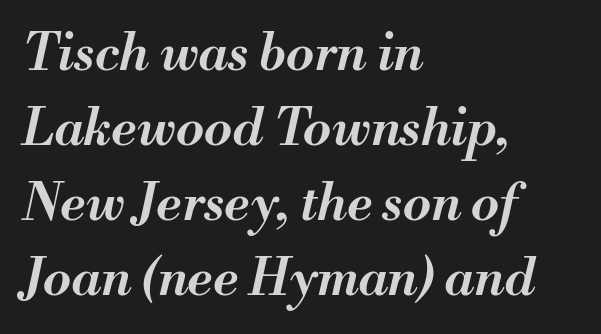
The image shows 51 px semibold type, italic (leaning right); set left-aligned, normal line spacing (1.47x), normal letter spacing, not underlined; medium stroke contrast and a small x-height.
